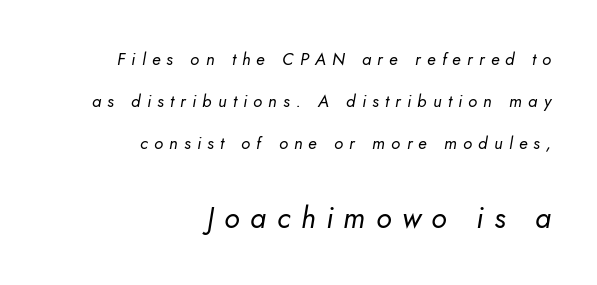
Q: Is the text bold? A: No.
Q: Is the text italic (slanted)? A: Yes, it leans right by about 5 degrees.
Q: Is the text underlined? A: No.
Q: How is the paragraph aligned? A: Right-aligned.
Q: Is the spacing between letters normal or unusually wide? A: Unusually wide.
Q: Is the spacing between lines tight, normal or loose? A: Loose.
Q: Which block of text is set in a larger size, the first (top) or the second (bottom)? A: The second (bottom) one.
Q: Width (condensed, normal, or wide)? A: Normal.
Q: Stroke contrast? A: Low.
Q: x-height? A: Small.
Q: Monospaced? A: No.
